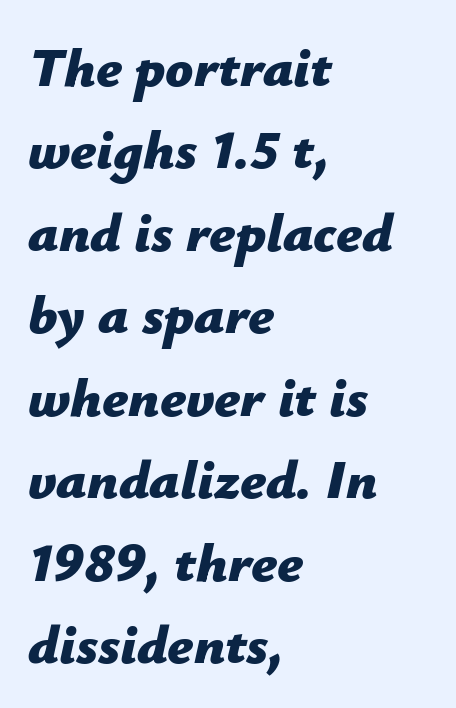
The compositor pushed each line to the left boundary. Note the varied advance widths — an 'i' is clearly narrower than an 'm'. When letters slant like this, we call the style italic. The vertical gap from one line to the next is medium. Weight: bold.
